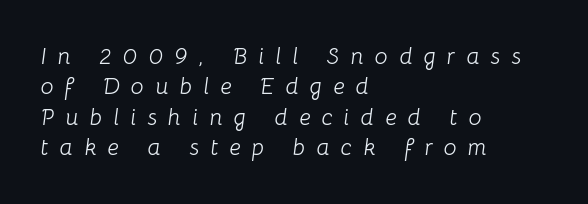
Students, note that the glyphs here are deliberately spaced far apart. Weight: regular or lighter. Check the space under the baseline: it is left empty. The ragged edge is on the right, which tells us the setting is flush left. The glyphs look as if they've been sheared to an angle.
